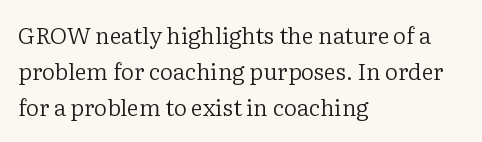
{"italic": "no", "bold": "no", "underline": "no", "align": "left", "line_spacing": "normal", "line_spacing_ratio": 1.57, "letter_spacing": "normal", "letter_spacing_em": 0.0, "glyph_px": 23}
